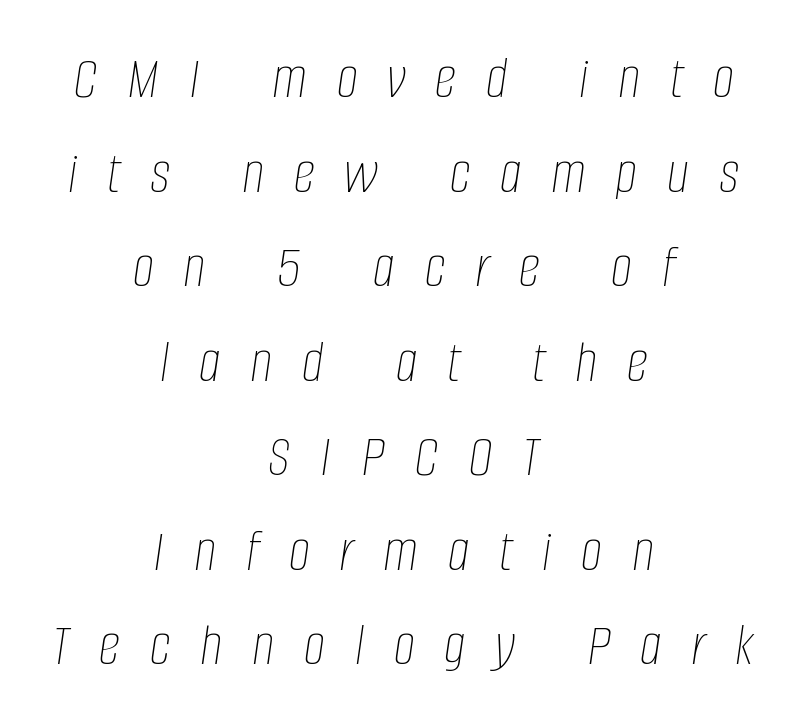
Summary of weight: not heavy and not bold. A centered setting, common on invitations and titles, is used for this passage. Tall strokes in this sample are angled rather than plumb. Do the characters align in a grid? No, the font is proportional.
